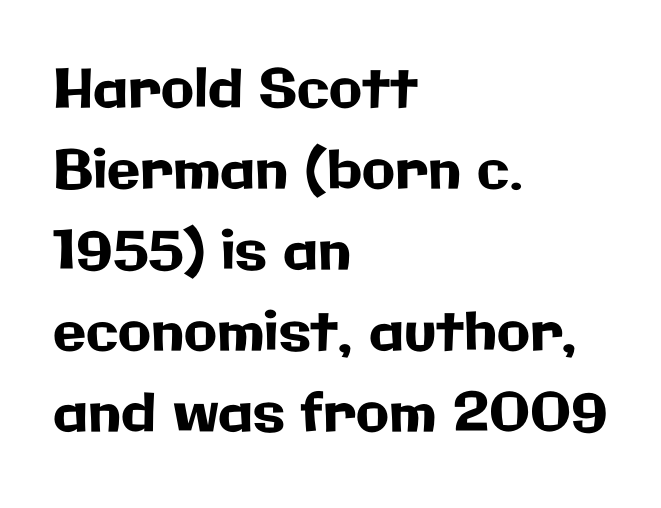
Notice how the stems are strictly vertical — no italics here. The face used here is a sans, in the tradition of grotesques and geometrics. This sample is left-justified, so line endings fall wherever the words run out. The face used here is proportionally spaced, like ordinary book or web type. The passage shown stacks its lines at a standard gap. Descender tails drop into unmarked territory.
